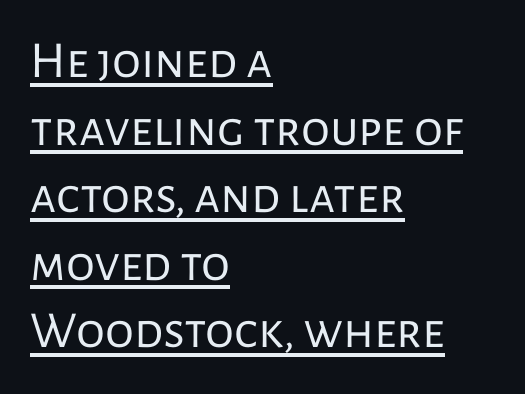
This sample uses a sans-serif face. The passage shown is underscored from start to finish. The letterforms sit at book weight or below. A typesetter would call this zero additional tracking. The typesetter chose a ragged-right arrangement here.
